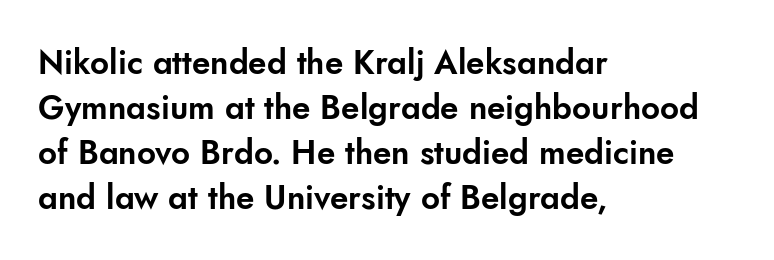
{"serif": "no", "italic": "no", "width": "normal", "stroke_contrast": "low", "x_height": "small", "monospaced": "no", "underline": "no", "align": "left", "line_spacing": "normal", "line_spacing_ratio": 1.36, "letter_spacing": "normal", "letter_spacing_em": 0.0, "glyph_px": 33}
